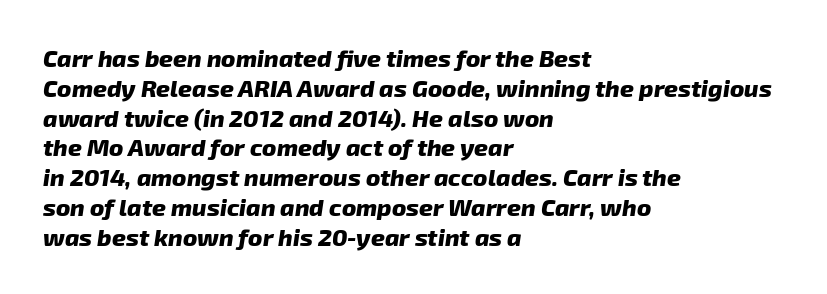
These lines were composed using italics. These lines keep a tight, regular rhythm from letter to letter. These lines are set flush left with a ragged right edge. The strokes are fattened all the way to bold. The space beneath each line is pristine and unruled.
